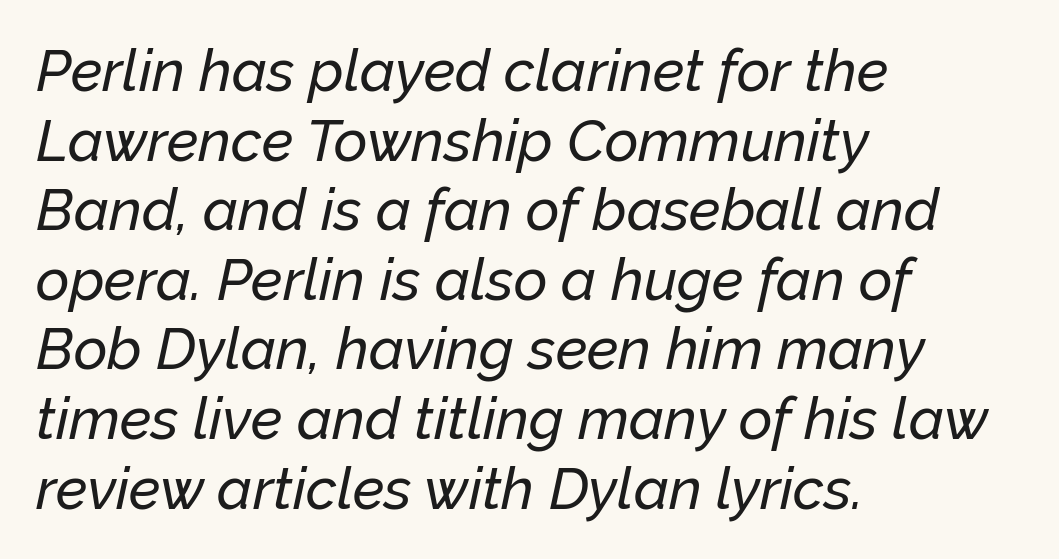
The image shows 58 px text type, italic (leaning right); set left-aligned, line spacing 1.2x, normal letter spacing, not underlined; low stroke contrast and a medium x-height.
